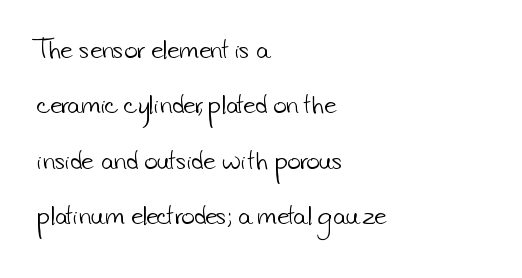
Q: Is the text bold? A: No.
Q: Is the text underlined? A: No.
Q: How is the paragraph aligned? A: Left-aligned.
Q: Is the spacing between letters normal or unusually wide? A: Normal.
Q: Is the spacing between lines tight, normal or loose? A: Loose.
